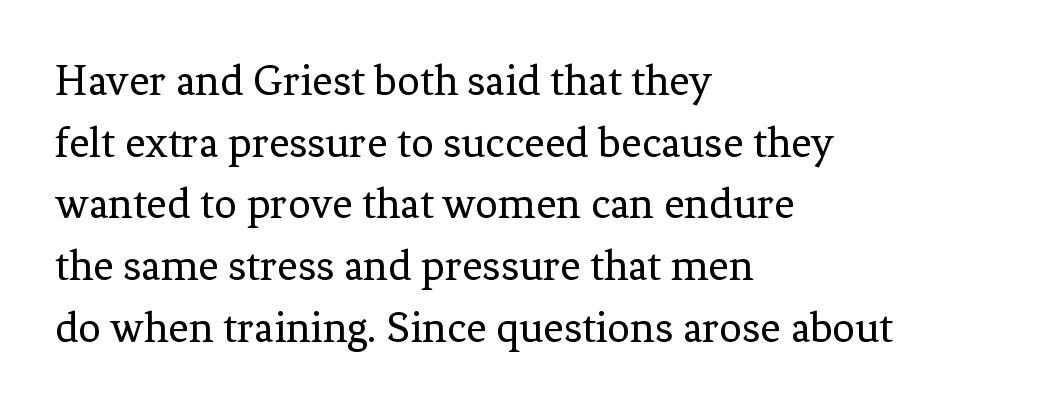
The image shows 45 px regular-weight serif type, upright; set left-aligned, normal line spacing (1.37x), normal letter spacing, not underlined; low stroke contrast and a medium x-height.
